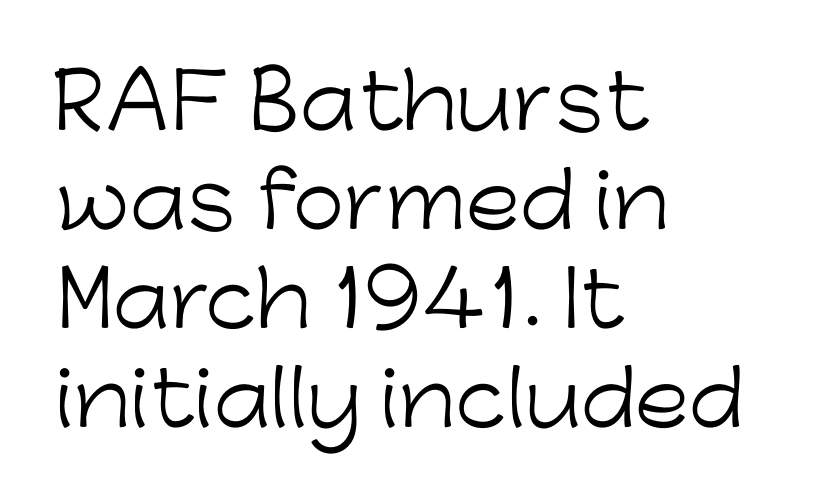
{"serif": "no", "italic": "no", "bold": "no", "weight": "light", "width": "normal", "stroke_contrast": "low", "x_height": "medium", "monospaced": "no", "underline": "no", "align": "left", "line_spacing": "normal", "line_spacing_ratio": 1.32, "letter_spacing": "normal", "letter_spacing_em": 0.0, "glyph_px": 75}
